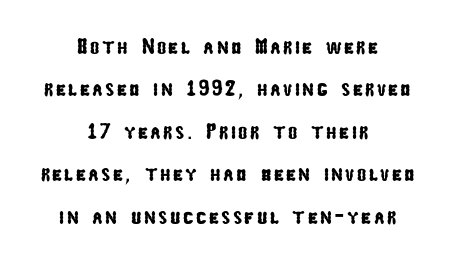
Q: Is the text underlined? A: No.
Q: How is the paragraph aligned? A: Centered.
Q: Is the spacing between lines tight, normal or loose? A: Loose.
